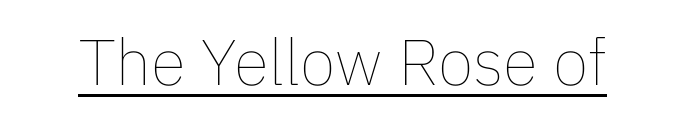
Look at the tracking — it's just the regular setting, nothing added. A continuous stroke trails under the words, as in a hyperlink. Italic: no, the glyphs are upright roman. Looks like regular typesetting: each glyph gets only the width it needs.
